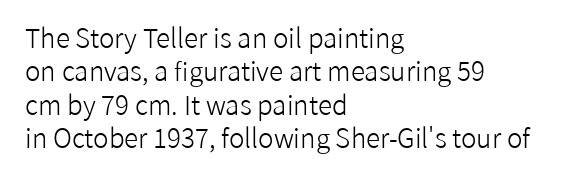
{"italic": "no", "bold": "no", "underline": "no", "align": "left", "line_spacing": "normal", "line_spacing_ratio": 1.28, "letter_spacing": "normal", "letter_spacing_em": 0.0, "glyph_px": 26}
